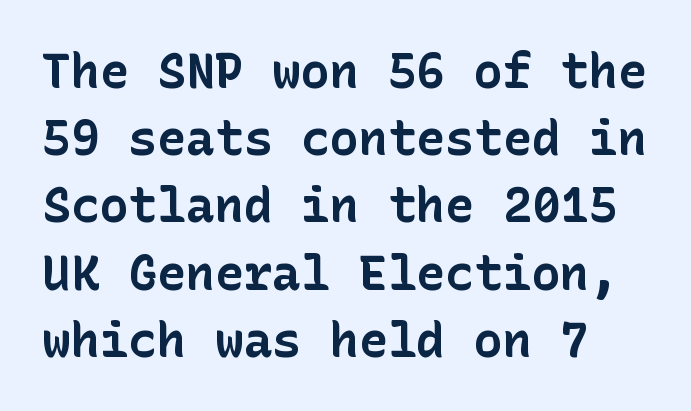
The image shows 48 px bold sans-serif type, upright; set normal line spacing (1.4x), normal letter spacing, not underlined; low stroke contrast and a medium x-height.
